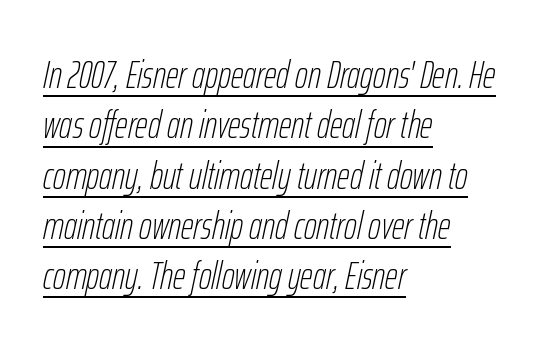
The image shows 39 px thin, condensed type, italic (leaning right); set left-aligned, normal line spacing (1.29x), normal letter spacing, underlined; low stroke contrast and a medium x-height.
